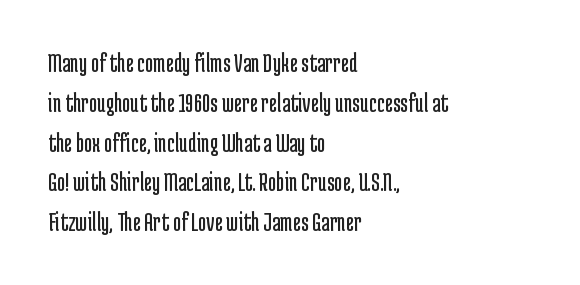
Q: Is the text bold? A: No.
Q: Is the text italic (slanted)? A: No, it is upright.
Q: Is the typeface a serif or a sans-serif typeface? A: Sans-serif.
Q: Is the text underlined? A: No.
Q: How is the paragraph aligned? A: Left-aligned.
Q: Is the spacing between letters normal or unusually wide? A: Normal.
Q: Is the spacing between lines tight, normal or loose? A: Normal.
Q: Width (condensed, normal, or wide)? A: Condensed.
Q: Stroke contrast? A: Low.
Q: x-height? A: Medium.
Q: Monospaced? A: No.
